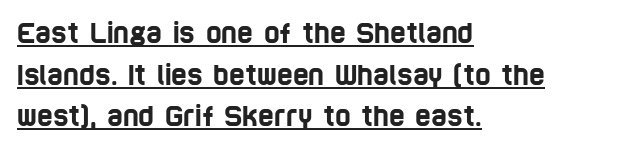
The image shows 27 px text type; set left-aligned, normal line spacing (1.54x), normal letter spacing, underlined.
